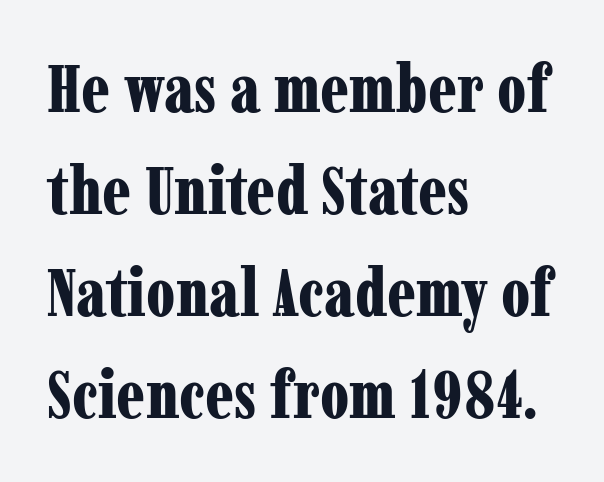
The image shows 68 px bold, condensed serif type, upright; set left-aligned, normal line spacing (1.5x), normal letter spacing, not underlined; low stroke contrast and a medium x-height.
